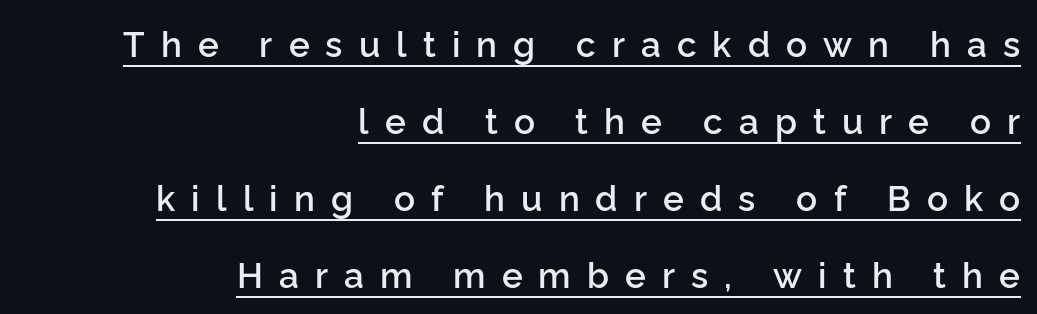
Q: Is the text bold? A: Semi-bold.
Q: Is the text italic (slanted)? A: No, it is upright.
Q: Is the typeface a serif or a sans-serif typeface? A: Sans-serif.
Q: Is the text underlined? A: Yes.
Q: How is the paragraph aligned? A: Right-aligned.
Q: Is the spacing between letters normal or unusually wide? A: Unusually wide.
Q: Is the spacing between lines tight, normal or loose? A: Loose.
Q: Width (condensed, normal, or wide)? A: Normal.
Q: Stroke contrast? A: Low.
Q: x-height? A: Medium.
Q: Monospaced? A: No.
